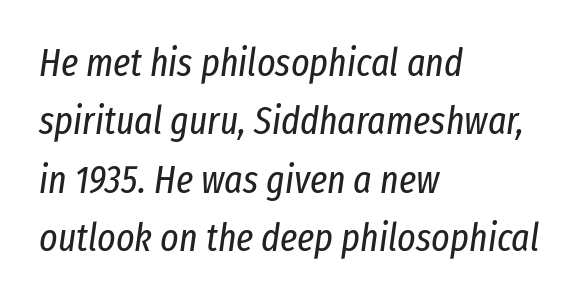
{"italic": "yes", "lean": "right", "slant_degrees": 8, "bold": "no", "weight": "regular", "width": "condensed", "stroke_contrast": "low", "x_height": "medium", "monospaced": "no", "underline": "no", "align": "left", "line_spacing": "normal", "line_spacing_ratio": 1.5, "letter_spacing": "normal", "letter_spacing_em": 0.0, "glyph_px": 39}
